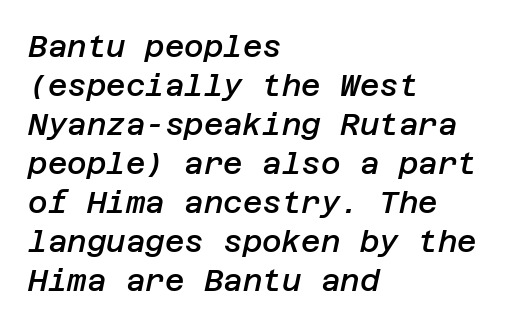
{"italic": "yes", "lean": "right", "slant_degrees": 12, "bold": "semi", "weight": "semibold", "width": "normal", "stroke_contrast": "low", "x_height": "large", "underline": "no", "align": "left", "line_spacing": "normal", "line_spacing_ratio": 1.3, "letter_spacing": "normal", "letter_spacing_em": 0.0, "glyph_px": 30}
